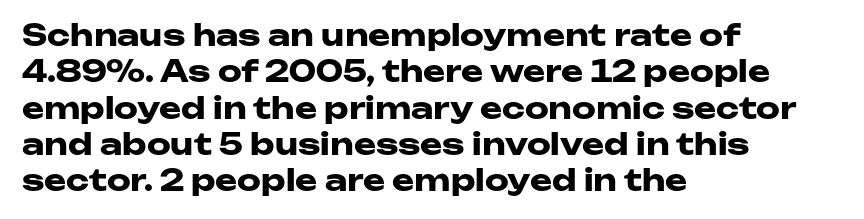
The image shows 30 px heavy, wide sans-serif type, upright; set left-aligned, line spacing 1.21x, normal letter spacing, not underlined; low stroke contrast and a medium x-height.
